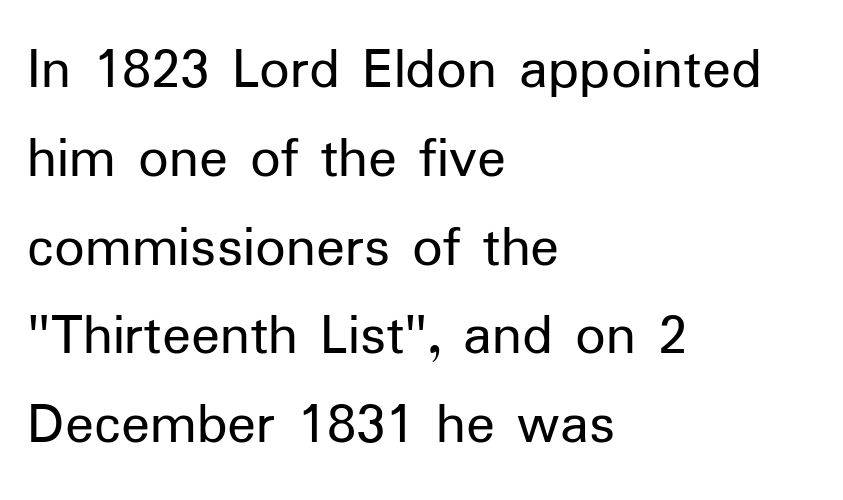
Do the letters lean? They stand straight. Plain, unruled lines of type. Compared with typical paragraphs, the rows here are spaced about the same. The letterforms sit shoulder to shoulder at normal distance.
